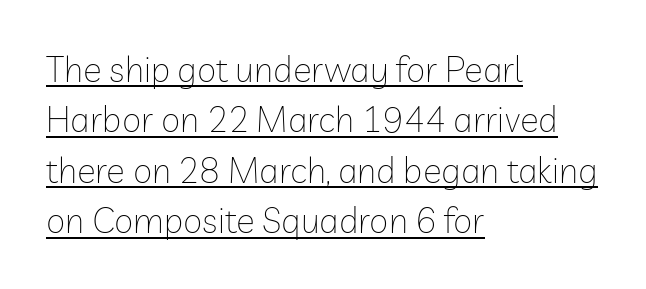
The image shows 35 px thin sans-serif type, upright; set left-aligned, normal line spacing (1.44x), normal letter spacing, underlined; low stroke contrast and a medium x-height.
